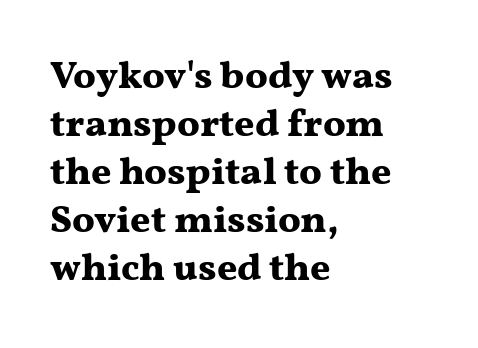
The image shows 39 px bold, wide serif type, upright; set left-aligned, line spacing 1.23x, normal letter spacing, not underlined; medium stroke contrast and a medium x-height.
